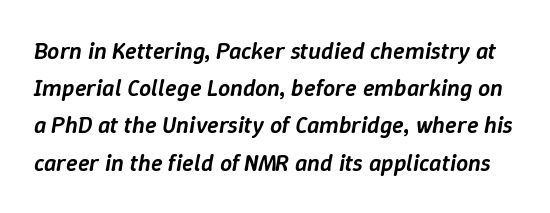
{"italic": "yes", "lean": "right", "slant_degrees": 9, "bold": "semi", "underline": "no", "line_spacing": "normal", "line_spacing_ratio": 1.55, "letter_spacing": "normal", "letter_spacing_em": 0.0, "glyph_px": 24}
